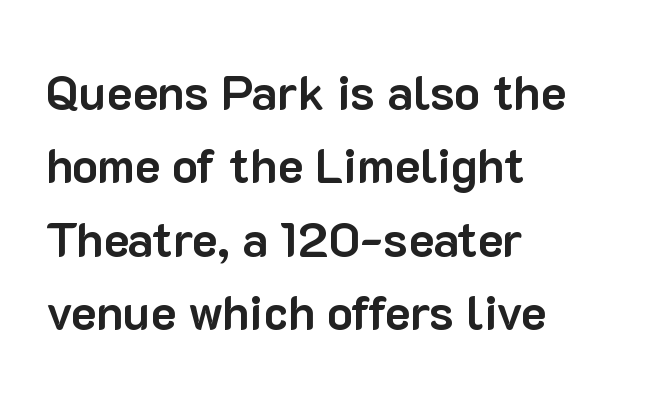
The image shows 48 px bold sans-serif type, upright; set left-aligned, normal line spacing (1.53x), normal letter spacing, not underlined; low stroke contrast and a medium x-height.
